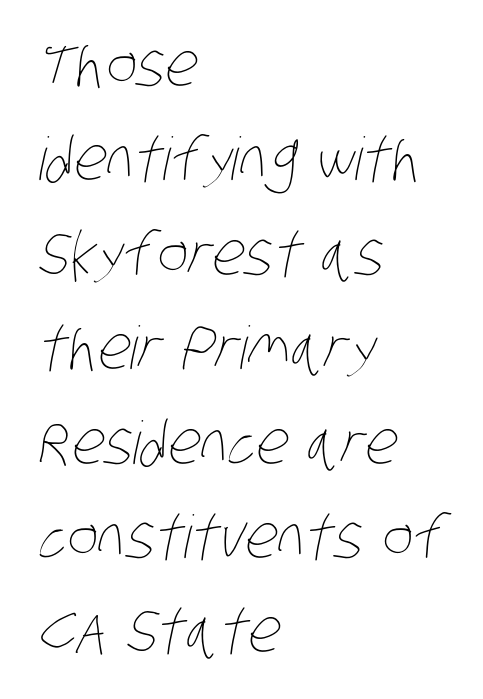
Descender tails drop into unmarked territory. Notice how descenders clear the ascenders below comfortably — that's standard leading. Is this a fixed-width face? No — the glyphs have proportional, varying widths. If you drew a ruler down the left edge, every line would touch it. The strokes are not fattened; the text isn't bold. Here the glyphs are tracked normally, forming tight word shapes.
